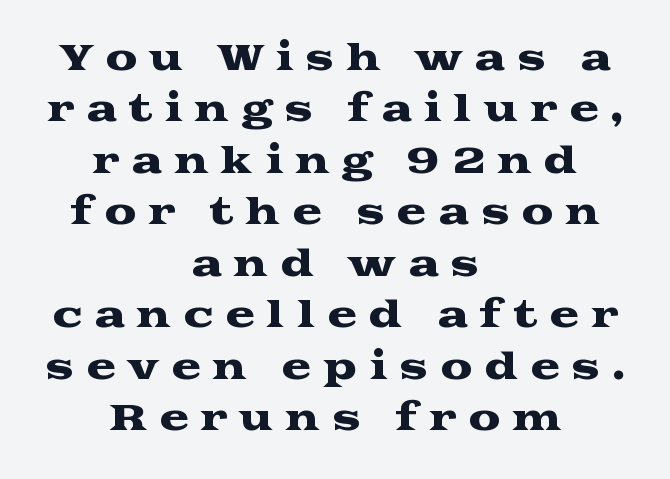
The image shows 36 px wide serif type, upright; set centered, normal line spacing (1.43x), unusually wide letter spacing (+0.32 em), not underlined; medium stroke contrast and a medium x-height.
